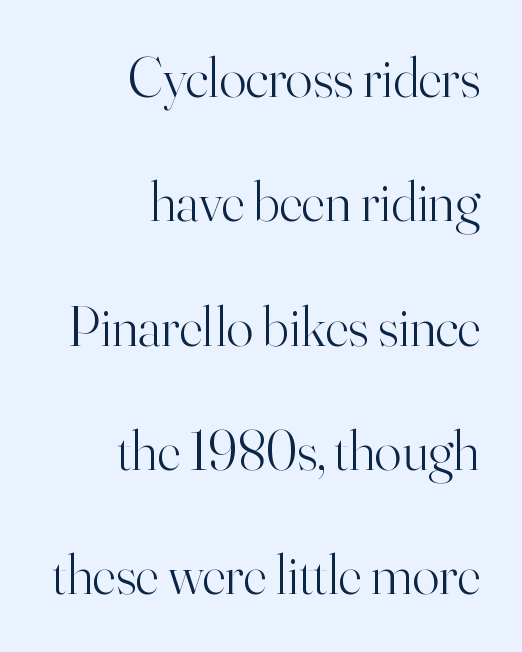
In terms of posture, this sample is upright. The words here are not underlined. Heaviness? Minimal to ordinary, like unemphasized prose. The passage shown has conventional tracking throughout.
